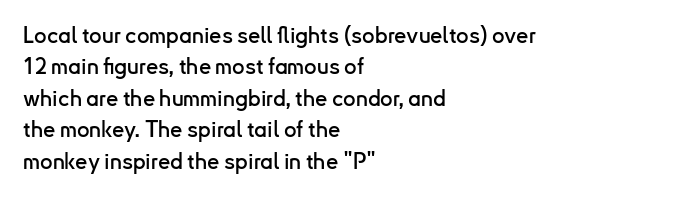
Q: Is the text italic (slanted)? A: No, it is upright.
Q: Is the text underlined? A: No.
Q: How is the paragraph aligned? A: Left-aligned.
Q: Is the spacing between letters normal or unusually wide? A: Normal.
Q: Is the spacing between lines tight, normal or loose? A: Normal.
